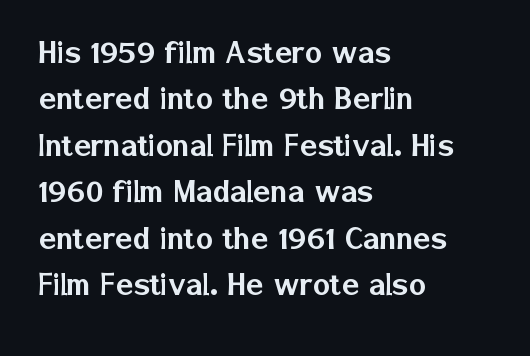
{"serif": "no", "italic": "no", "width": "normal", "stroke_contrast": "low", "x_height": "medium", "monospaced": "no", "underline": "no", "align": "left", "line_spacing": "normal", "line_spacing_ratio": 1.29, "letter_spacing": "normal", "letter_spacing_em": 0.0, "glyph_px": 36}
